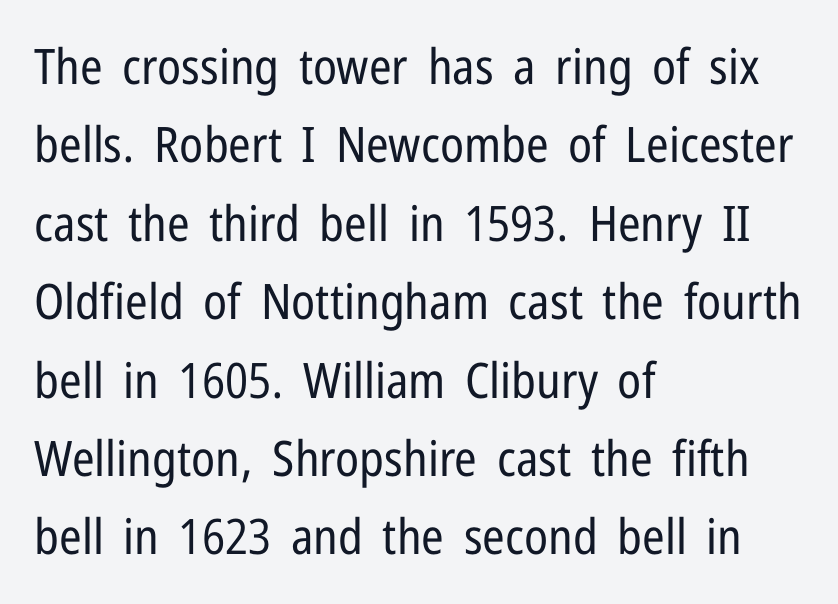
The image shows 49 px regular-weight, condensed sans-serif type, upright; set left-aligned, normal line spacing (1.6x), normal letter spacing, not underlined; low stroke contrast and a medium x-height.
